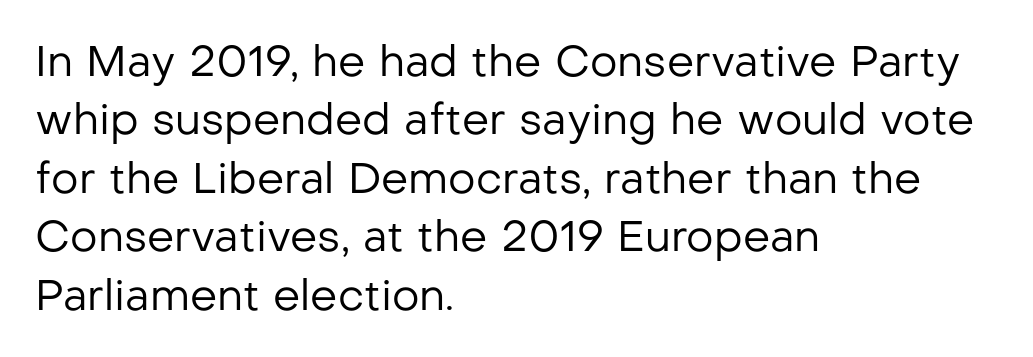
{"serif": "no", "italic": "no", "bold": "no", "weight": "regular", "width": "normal", "stroke_contrast": "low", "x_height": "medium", "monospaced": "no", "underline": "no", "align": "left", "line_spacing": "normal", "line_spacing_ratio": 1.36, "letter_spacing": "normal", "letter_spacing_em": 0.0, "glyph_px": 43}
